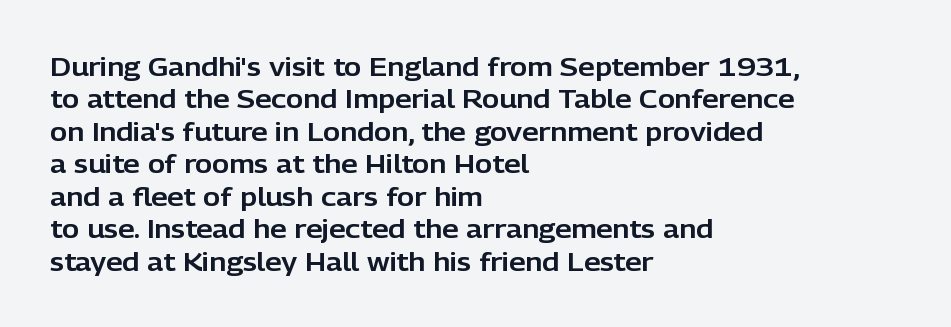
The image shows 26 px text type, upright; set left-aligned, normal line spacing (1.25x), normal letter spacing, not underlined.
